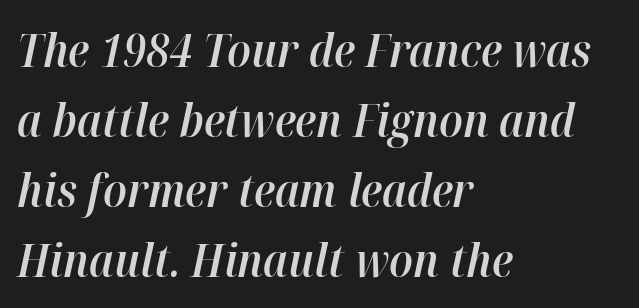
The image shows 46 px semibold type, italic (leaning right); set left-aligned, normal line spacing (1.52x), normal letter spacing, not underlined; high stroke contrast and a medium x-height.
